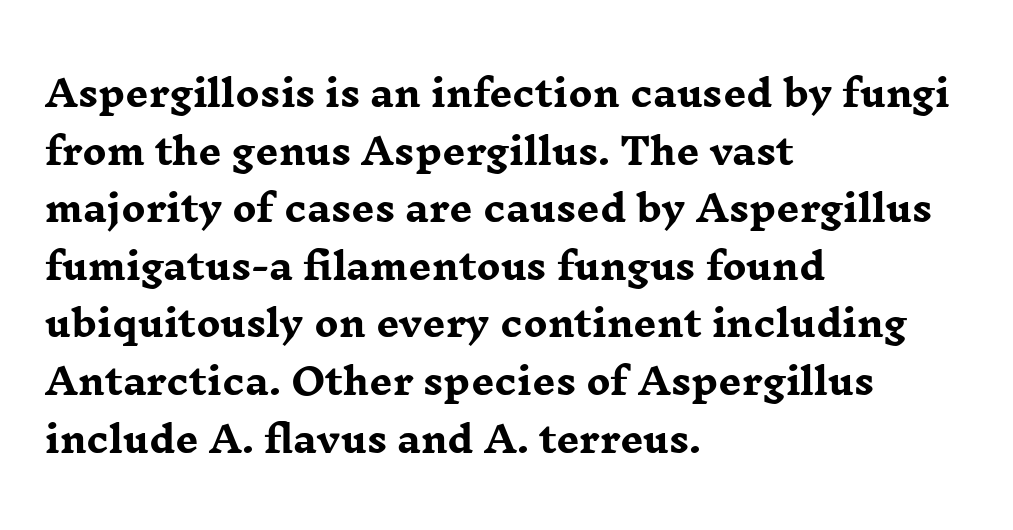
{"serif": "yes", "italic": "no", "bold": "yes", "weight": "heavy", "width": "wide", "stroke_contrast": "low", "x_height": "medium", "monospaced": "no", "underline": "no", "align": "left", "line_spacing": "normal", "line_spacing_ratio": 1.6, "letter_spacing": "normal", "letter_spacing_em": 0.0, "glyph_px": 36}
